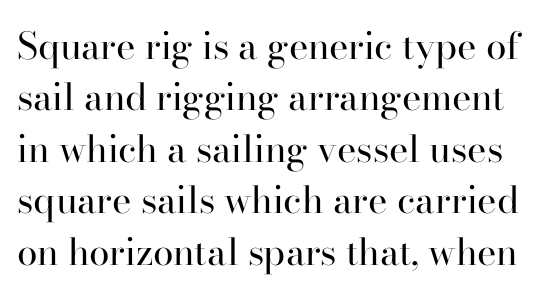
Designer's note — italics off, roman on. Unmarked baselines from the first word to the last. The designer left line spacing at the default. The letters sit at their default tracking, neither squeezed nor spread. Is the stroke heavy? The answer is a plain regular-or-lighter.
